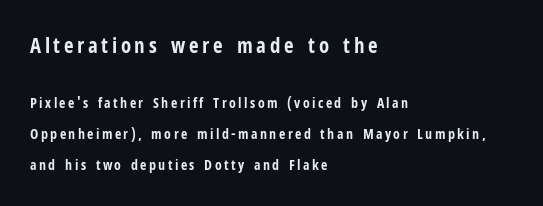
All the whitespace from short lines collects on the right. Whoever set this chose breathing room over compactness in the vertical rhythm. These lines were composed using upright roman letters. Anything drawn beneath the words? Only blank space.
